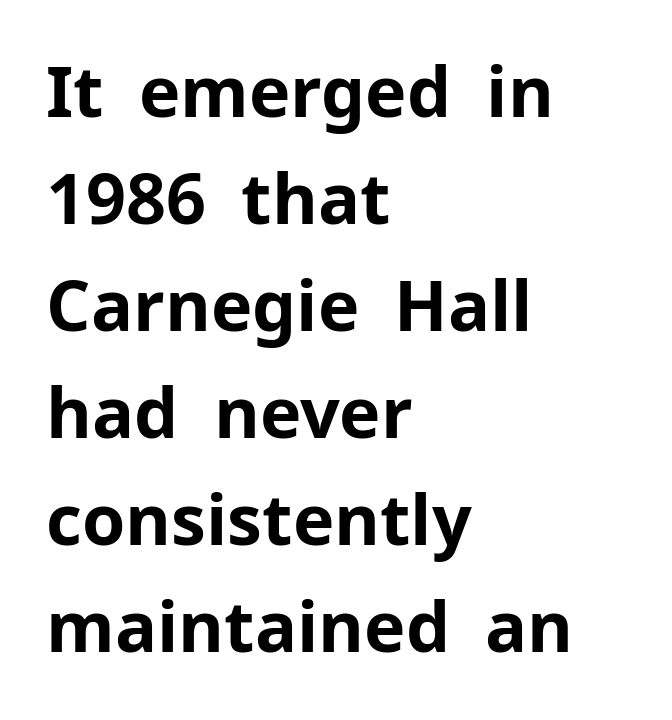
The image shows 70 px bold sans-serif type, upright; set left-aligned, normal line spacing (1.53x), normal letter spacing, not underlined; low stroke contrast and a medium x-height.
